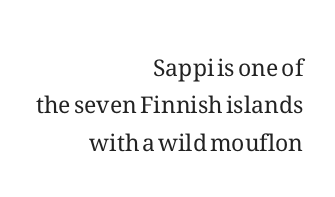
{"italic": "no", "bold": "no", "underline": "no", "align": "right", "line_spacing": "normal", "line_spacing_ratio": 1.63, "letter_spacing": "normal", "letter_spacing_em": 0.0, "glyph_px": 23}
